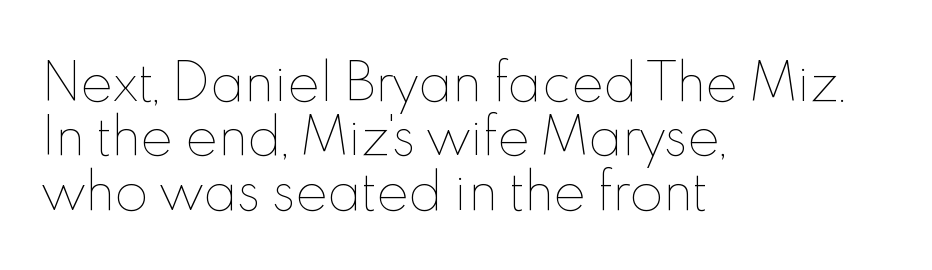
{"italic": "no", "bold": "no", "weight": "thin", "width": "normal", "x_height": "small", "monospaced": "no", "underline": "no", "align": "left", "line_spacing": "tight", "line_spacing_ratio": 1.11, "letter_spacing": "normal", "letter_spacing_em": 0.0, "glyph_px": 49}
